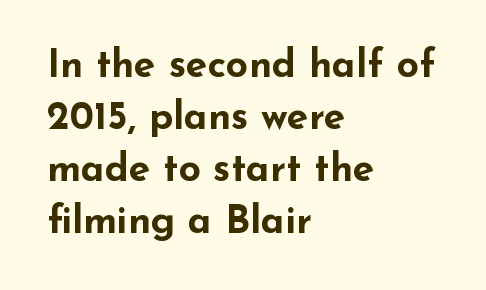
Q: Is the text bold? A: Yes.
Q: Is the text italic (slanted)? A: No, it is upright.
Q: Is the typeface a serif or a sans-serif typeface? A: Sans-serif.
Q: Is the text underlined? A: No.
Q: How is the paragraph aligned? A: Left-aligned.
Q: Is the spacing between letters normal or unusually wide? A: Normal.
Q: Is the spacing between lines tight, normal or loose? A: Normal.
Q: Width (condensed, normal, or wide)? A: Wide.
Q: Stroke contrast? A: Low.
Q: x-height? A: Small.
Q: Monospaced? A: No.
